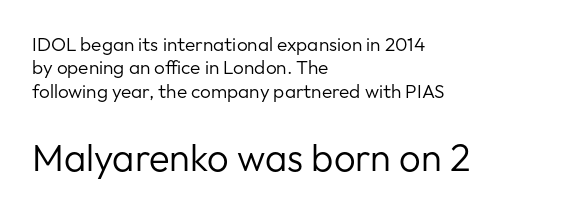
Q: Is the text bold? A: No.
Q: Is the text italic (slanted)? A: No, it is upright.
Q: Is the typeface a serif or a sans-serif typeface? A: Sans-serif.
Q: Is the text underlined? A: No.
Q: How is the paragraph aligned? A: Left-aligned.
Q: Is the spacing between letters normal or unusually wide? A: Normal.
Q: Which block of text is set in a larger size, the first (top) or the second (bottom)? A: The second (bottom) one.
Q: Width (condensed, normal, or wide)? A: Normal.
Q: Stroke contrast? A: Low.
Q: x-height? A: Medium.
Q: Monospaced? A: No.
